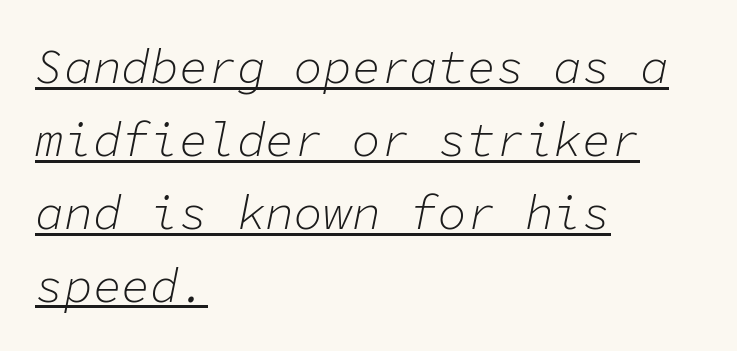
Q: Is the text bold? A: No.
Q: Is the text italic (slanted)? A: Yes, it leans right by about 11 degrees.
Q: Is the text underlined? A: Yes.
Q: How is the paragraph aligned? A: Left-aligned.
Q: Is the spacing between letters normal or unusually wide? A: Normal.
Q: Is the spacing between lines tight, normal or loose? A: Normal.
Q: Width (condensed, normal, or wide)? A: Normal.
Q: Stroke contrast? A: Low.
Q: x-height? A: Medium.
Q: Monospaced? A: Yes.
